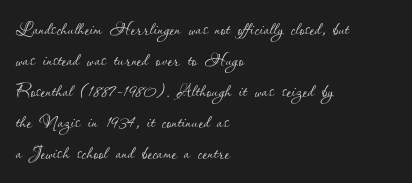
{"bold": "no", "underline": "no", "align": "left", "line_spacing": "normal", "line_spacing_ratio": 1.29, "letter_spacing": "normal", "letter_spacing_em": 0.0, "glyph_px": 24}
